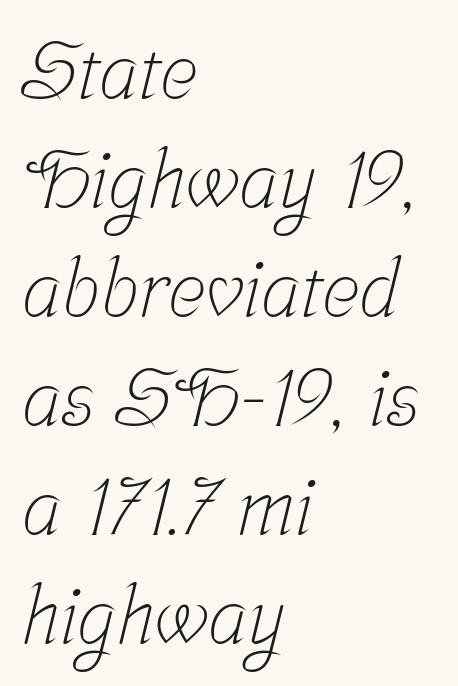
{"serif": "yes", "bold": "no", "weight": "light", "width": "condensed", "stroke_contrast": "low", "x_height": "medium", "monospaced": "no", "underline": "no", "align": "left", "line_spacing": "normal", "line_spacing_ratio": 1.38, "letter_spacing": "normal", "letter_spacing_em": 0.0, "glyph_px": 79}
